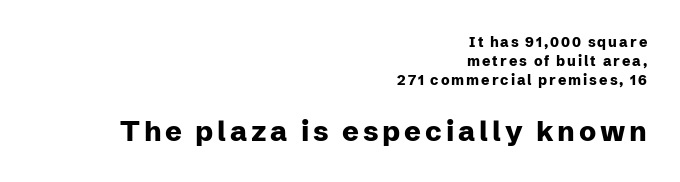
The image shows 28 px heavy sans-serif type, upright; set right-aligned, normal line spacing (1.37x), not underlined; the second (bottom) block is 2.0x larger; low stroke contrast and a medium x-height.
